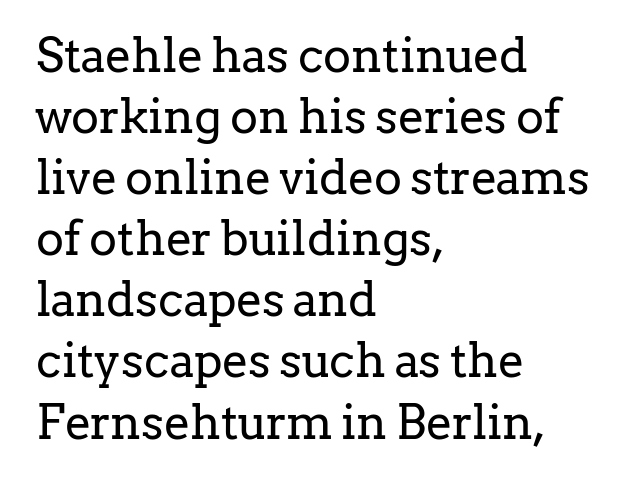
The image shows 47 px regular-weight serif type, upright; set left-aligned, normal line spacing (1.3x), normal letter spacing, not underlined; low stroke contrast and a medium x-height.
